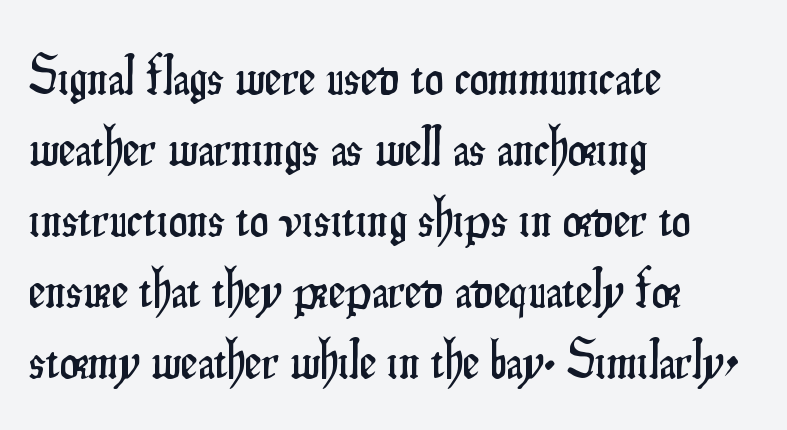
The designer went with a sans here, leaving each stem footless. Proportional: the letters do not fall into vertical columns. Anything drawn beneath the words? Only blank space. A typesetter would mark this as roman, not italic. Which margin do the lines hug? The left one — the right edge is uneven.
